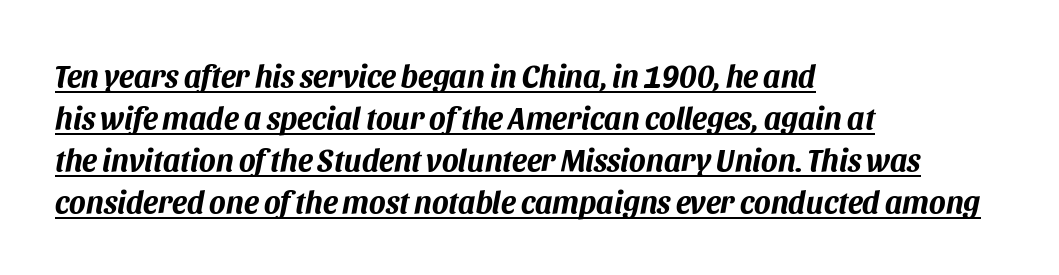
The designer left line spacing at the default. A typesetter would call this proportional, since set widths differ per character. Emphasis by weight is at full strength: bold. Notice how the stems are inclined rather than vertical — that's the hallmark of italics. The rag falls on the right side of this text block. The glyphs are accompanied by a horizontal stroke just below them.
